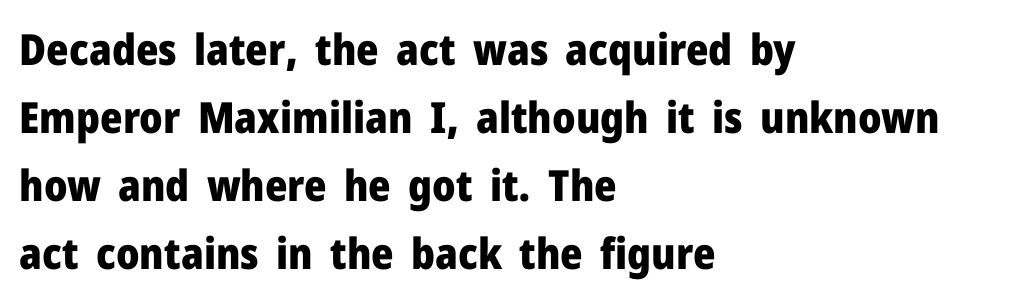
Character widths vary here, with narrow letters taking less room than wide ones. Standard letterfit; no display-style spreading of the glyphs. The rows are spaced the way most documents space them. Examine the stroke ends and you'll find no serifs.
